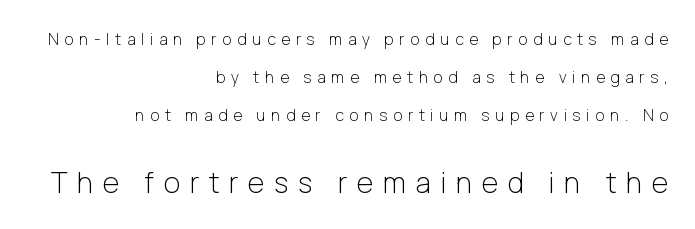
The image shows 28 px light sans-serif type, upright; set right-aligned, loose line spacing (2.36x), unusually wide letter spacing (+0.35 em), not underlined; the second (bottom) block is 1.75x larger; low stroke contrast and a medium x-height.
